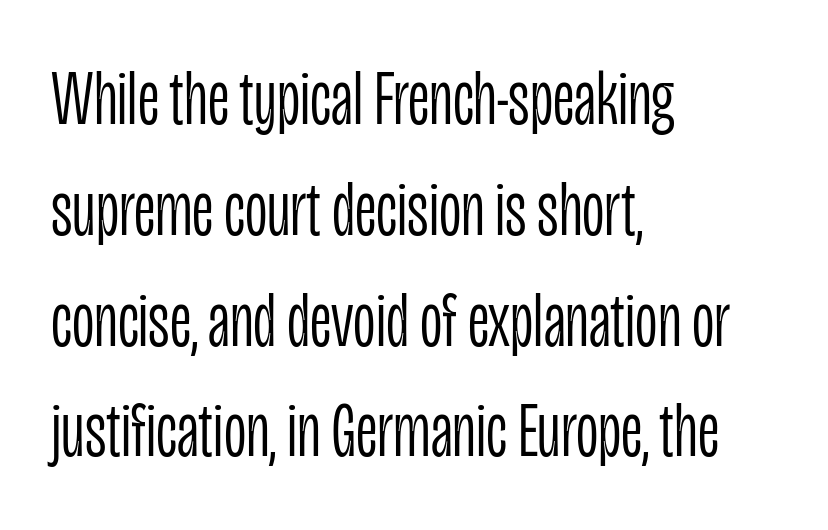
The image shows 78 px light, condensed sans-serif type, upright; set left-aligned, normal line spacing (1.42x), normal letter spacing, not underlined; low stroke contrast and a large x-height.
